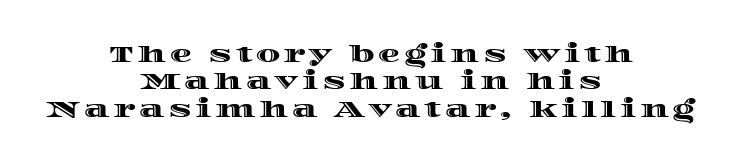
The image shows 22 px text type, upright; set centered, line spacing 1.24x, not underlined.
